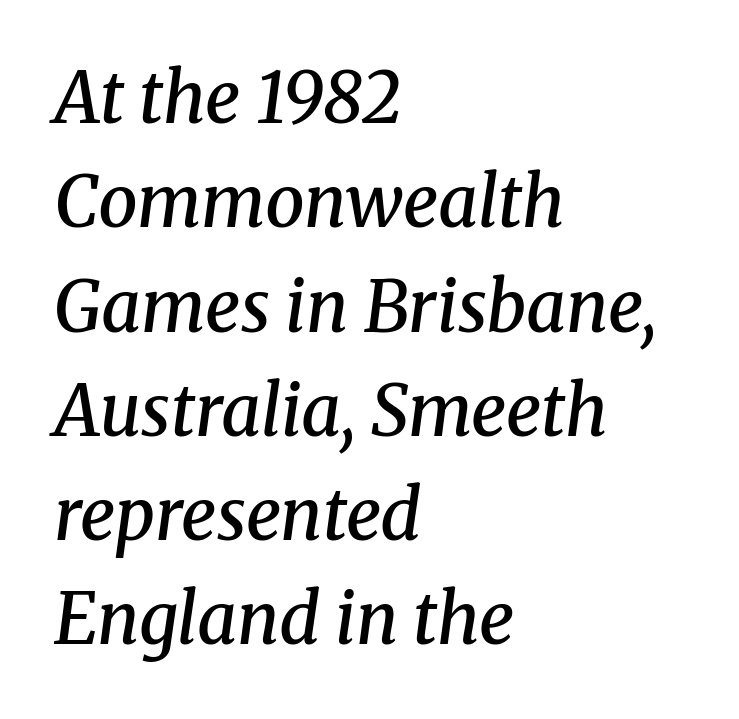
Q: Is the text bold? A: Semi-bold.
Q: Is the text italic (slanted)? A: Yes, it leans right by about 8 degrees.
Q: Is the typeface a serif or a sans-serif typeface? A: Serif.
Q: Is the text underlined? A: No.
Q: How is the paragraph aligned? A: Left-aligned.
Q: Is the spacing between letters normal or unusually wide? A: Normal.
Q: Is the spacing between lines tight, normal or loose? A: Normal.
Q: Width (condensed, normal, or wide)? A: Normal.
Q: Stroke contrast? A: Medium.
Q: x-height? A: Medium.
Q: Monospaced? A: No.
